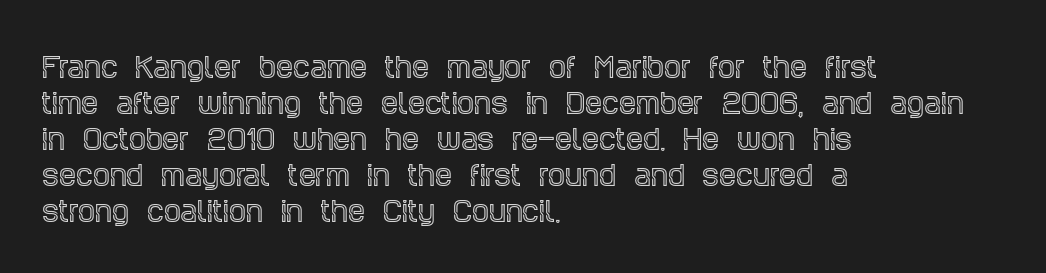
Q: Is the text italic (slanted)? A: No, it is upright.
Q: Is the text underlined? A: No.
Q: How is the paragraph aligned? A: Left-aligned.
Q: Is the spacing between letters normal or unusually wide? A: Normal.
Q: Is the spacing between lines tight, normal or loose? A: Normal.
